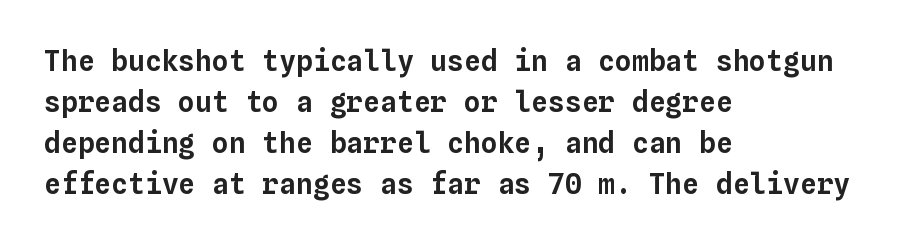
Q: Is the text italic (slanted)? A: No, it is upright.
Q: Is the text underlined? A: No.
Q: How is the paragraph aligned? A: Left-aligned.
Q: Is the spacing between letters normal or unusually wide? A: Normal.
Q: Is the spacing between lines tight, normal or loose? A: Normal.
Q: Width (condensed, normal, or wide)? A: Normal.
Q: Stroke contrast? A: Low.
Q: x-height? A: Medium.
Q: Monospaced? A: Yes.
